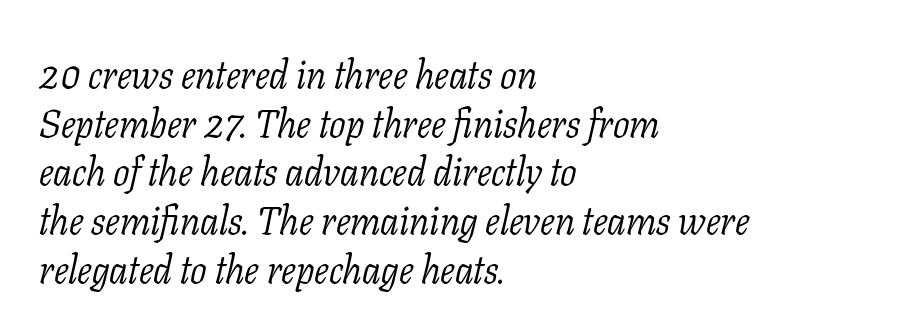
These lines are rendered in a variable-pitch font. Honestly, the row spacing looks completely unremarkable. Type without underlining. What stands out about the letter spacing? Nothing — it is the standard amount.
